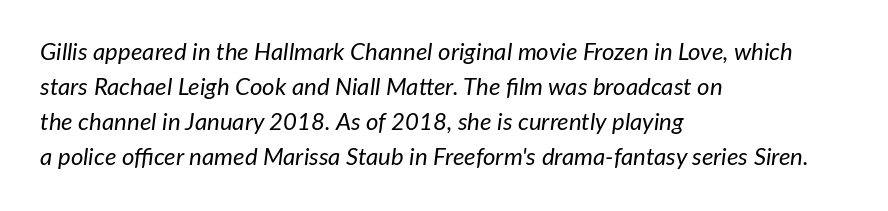
Q: Is the text bold? A: No.
Q: Is the text italic (slanted)? A: Yes, it leans right by about 7 degrees.
Q: Is the text underlined? A: No.
Q: How is the paragraph aligned? A: Left-aligned.
Q: Is the spacing between letters normal or unusually wide? A: Normal.
Q: Is the spacing between lines tight, normal or loose? A: Normal.
